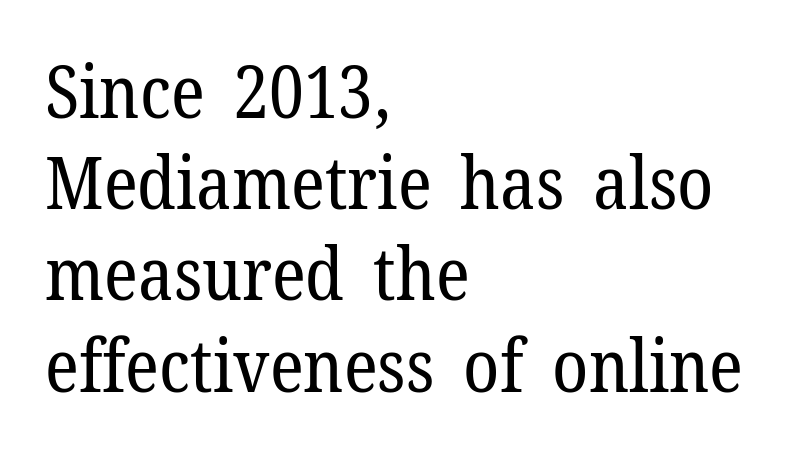
Q: Is the text bold? A: No.
Q: Is the text italic (slanted)? A: No, it is upright.
Q: Is the typeface a serif or a sans-serif typeface? A: Serif.
Q: Is the text underlined? A: No.
Q: How is the paragraph aligned? A: Left-aligned.
Q: Is the spacing between letters normal or unusually wide? A: Normal.
Q: Is the spacing between lines tight, normal or loose? A: Normal.
Q: Width (condensed, normal, or wide)? A: Normal.
Q: Stroke contrast? A: Low.
Q: x-height? A: Medium.
Q: Monospaced? A: No.
